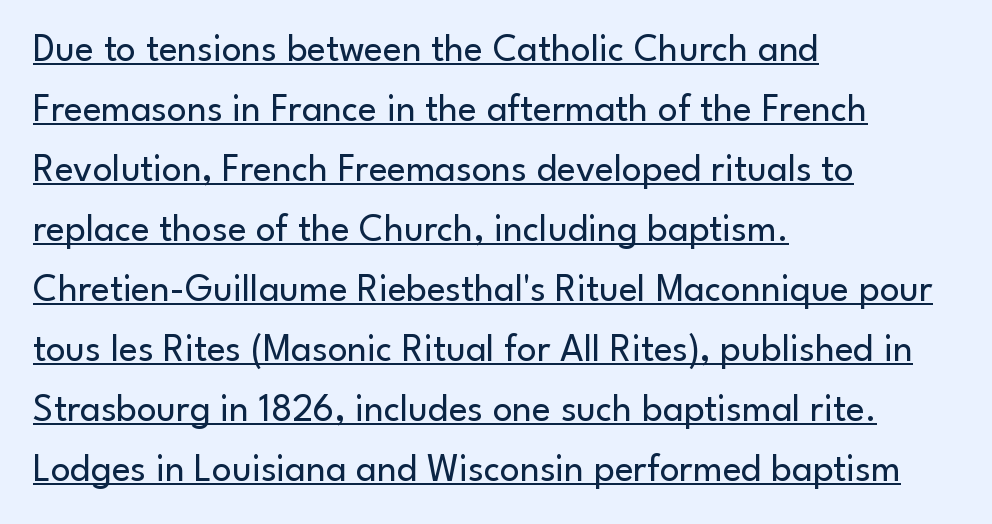
The image shows 39 px regular-weight sans-serif type, upright; set left-aligned, normal line spacing (1.54x), normal letter spacing, underlined; low stroke contrast and a small x-height.
